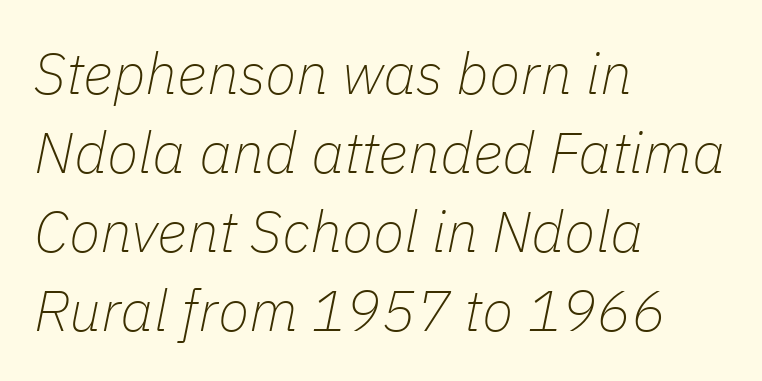
Honestly, there is no underline to notice here at all. The face used here has a pronounced slope to its letters. Nobody touched the tracking dial on this one. On a weight scale, this lands at 450 or below.
